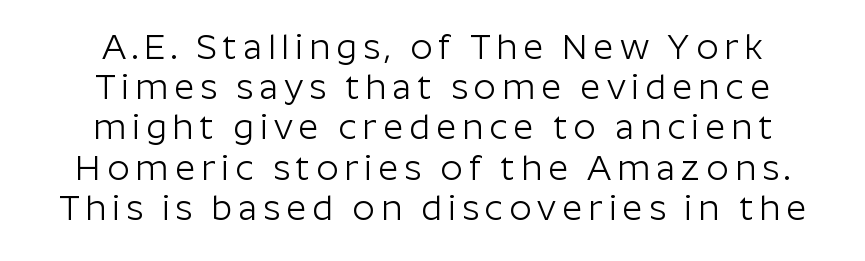
Reading down the column, the eye jumps only a short way to each next line. You can tell it's not italic because the verticals are truly vertical. These lines stack symmetrically, like a column narrowing and widening about its center. Bare-footed words on every line. The passage shown is typed in a proportional face where columns would drift.
